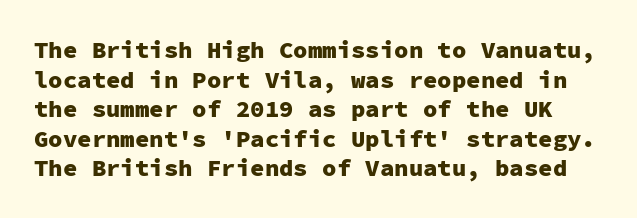
Q: Is the text bold? A: Yes.
Q: Is the text italic (slanted)? A: No, it is upright.
Q: Is the text underlined? A: No.
Q: Is the spacing between letters normal or unusually wide? A: Normal.
